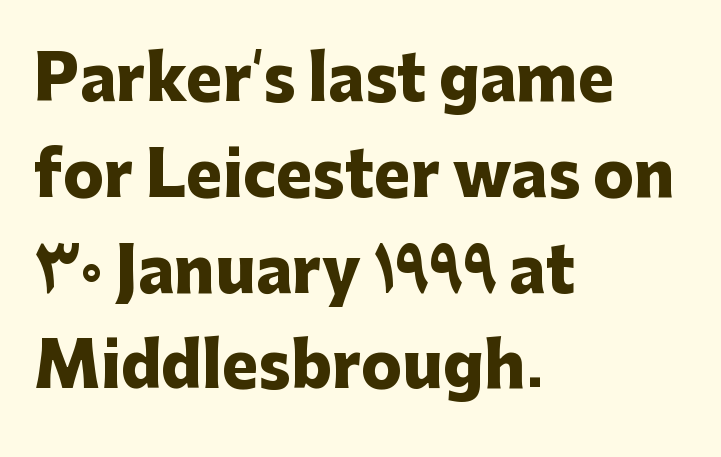
The image shows 61 px heavy sans-serif type, upright; set left-aligned, normal line spacing (1.57x), normal letter spacing, not underlined; low stroke contrast and a medium x-height.
